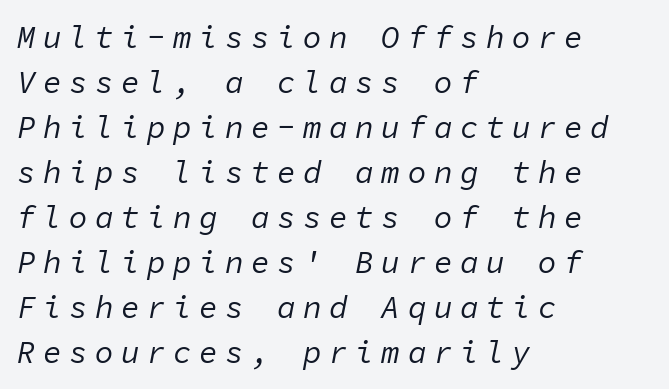
The image shows 31 px regular-weight type, italic (leaning right), monospaced; set left-aligned, normal line spacing (1.45x), unusually wide letter spacing (+0.24 em), not underlined; low stroke contrast and a medium x-height.
